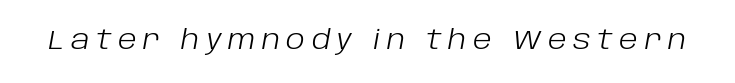
Q: Is the text bold? A: No.
Q: Is the text italic (slanted)? A: Yes, it leans right by about 10 degrees.
Q: Is the text underlined? A: No.
Q: Is the spacing between letters normal or unusually wide? A: Unusually wide.
